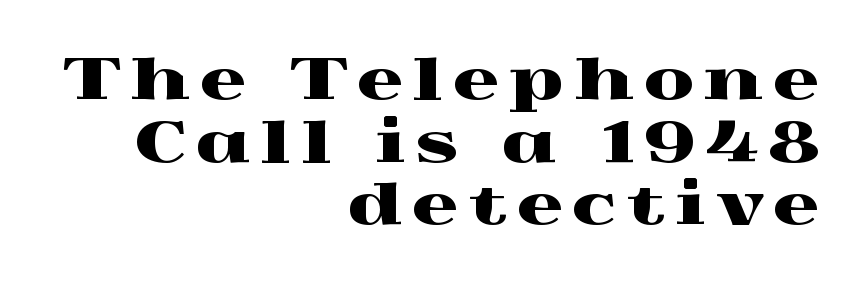
Q: Is the text italic (slanted)? A: No, it is upright.
Q: Is the typeface a serif or a sans-serif typeface? A: Serif.
Q: Is the text underlined? A: No.
Q: How is the paragraph aligned? A: Right-aligned.
Q: Is the spacing between lines tight, normal or loose? A: Tight.
Q: Width (condensed, normal, or wide)? A: Wide.
Q: x-height? A: Medium.
Q: Monospaced? A: No.
